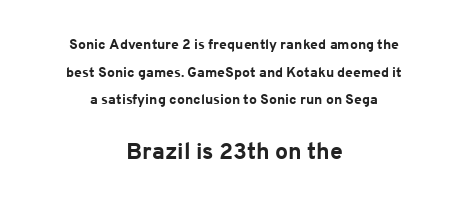
{"italic": "no", "bold": "yes", "underline": "no", "align": "center", "line_spacing": "loose", "line_spacing_ratio": 1.97, "letter_spacing": "normal", "letter_spacing_em": 0.0, "larger_block": "second", "size_ratio": 1.64, "glyph_px": 23}
